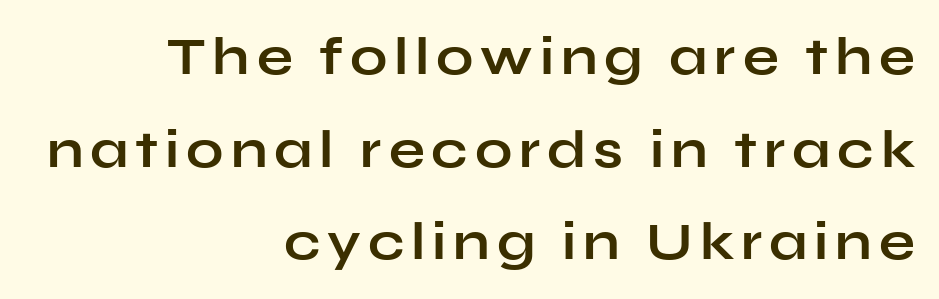
These words are printed bold, with thick strokes throughout. The lettering holds an erect, upright posture throughout. The area under the type is left untouched. A typesetter would label this face a sans.
